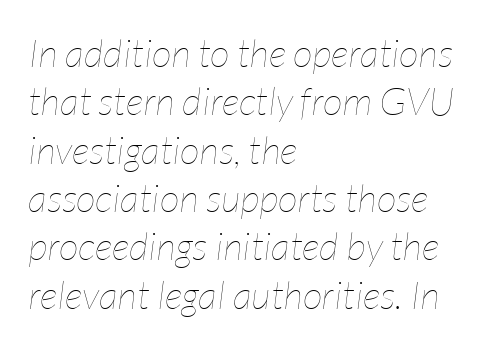
The image shows 39 px thin, condensed type, italic (leaning right); set left-aligned, line spacing 1.24x, normal letter spacing, not underlined; low stroke contrast and a medium x-height.
